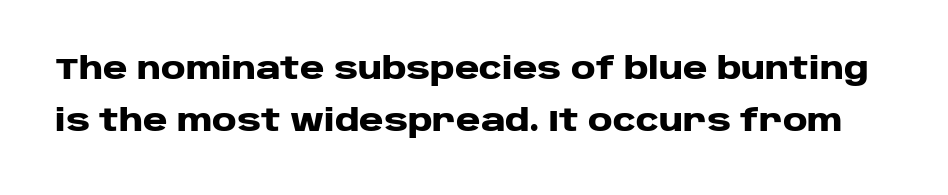
{"serif": "no", "italic": "no", "bold": "yes", "weight": "heavy", "width": "wide", "stroke_contrast": "low", "x_height": "large", "monospaced": "no", "underline": "no", "line_spacing_ratio": 1.74, "letter_spacing": "normal", "letter_spacing_em": 0.0, "glyph_px": 30}
